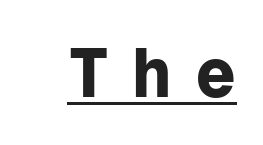
The image shows 69 px bold sans-serif type, upright, monospaced; set unusually wide letter spacing (+0.32 em), underlined; low stroke contrast and a medium x-height.
